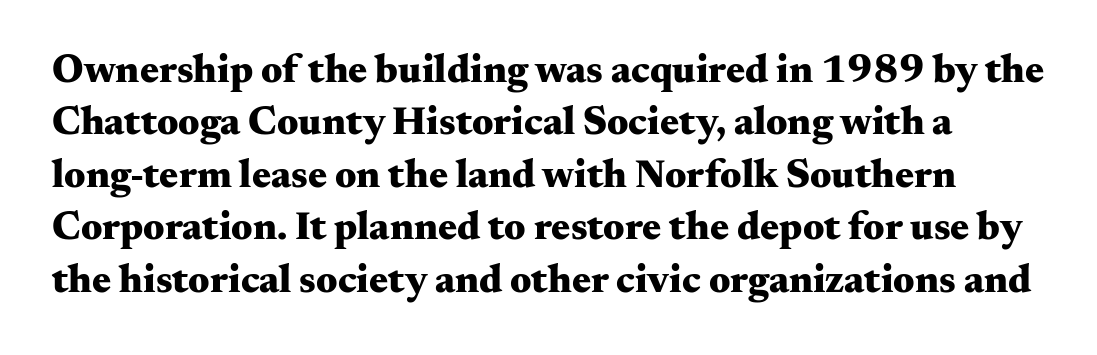
Honestly, there is no underline to notice here at all. Look at the stroke-to-counter ratio: heavy, a bold. In terms of leading, this rendering sits right in the middle. These lines are rendered in a variable-pitch font. Nope, not italic — everything's standing straight.
